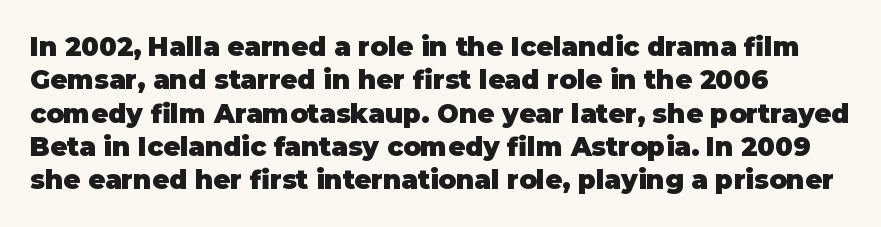
Q: Is the text bold? A: Yes.
Q: Is the text italic (slanted)? A: No, it is upright.
Q: Is the text underlined? A: No.
Q: How is the paragraph aligned? A: Left-aligned.
Q: Is the spacing between letters normal or unusually wide? A: Normal.
Q: Is the spacing between lines tight, normal or loose? A: Normal.
